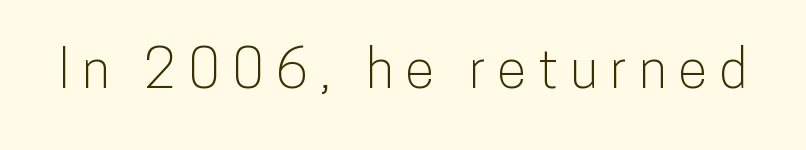
{"serif": "no", "italic": "no", "width": "condensed", "stroke_contrast": "low", "x_height": "medium", "monospaced": "no", "underline": "no", "letter_spacing": "wide", "letter_spacing_em": 0.23, "glyph_px": 53}
